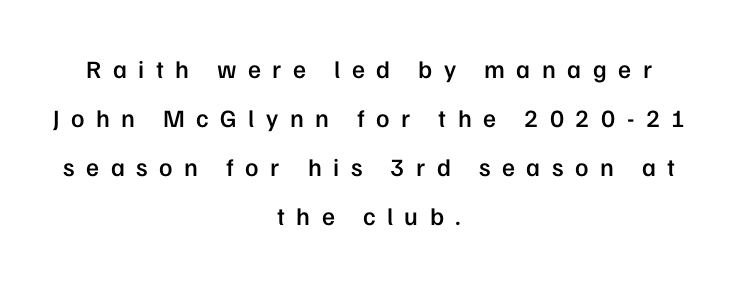
Q: Is the text bold? A: Semi-bold.
Q: Is the text italic (slanted)? A: No, it is upright.
Q: Is the text underlined? A: No.
Q: How is the paragraph aligned? A: Centered.
Q: Is the spacing between letters normal or unusually wide? A: Unusually wide.
Q: Is the spacing between lines tight, normal or loose? A: Loose.
